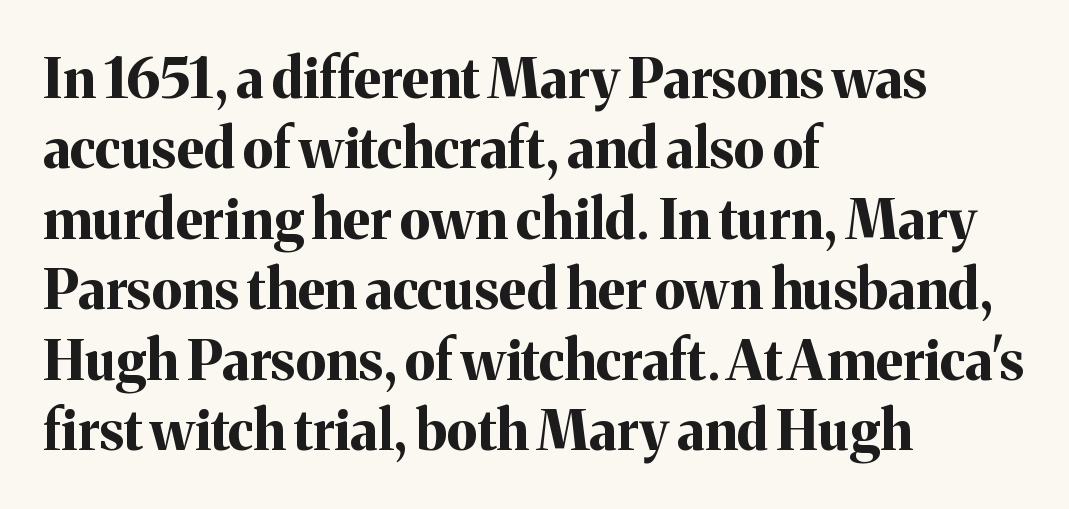
Q: Is the text bold? A: Yes.
Q: Is the text italic (slanted)? A: No, it is upright.
Q: Is the typeface a serif or a sans-serif typeface? A: Serif.
Q: Is the text underlined? A: No.
Q: How is the paragraph aligned? A: Left-aligned.
Q: Is the spacing between letters normal or unusually wide? A: Normal.
Q: Is the spacing between lines tight, normal or loose? A: Normal.
Q: Width (condensed, normal, or wide)? A: Normal.
Q: Stroke contrast? A: Medium.
Q: x-height? A: Medium.
Q: Monospaced? A: No.
